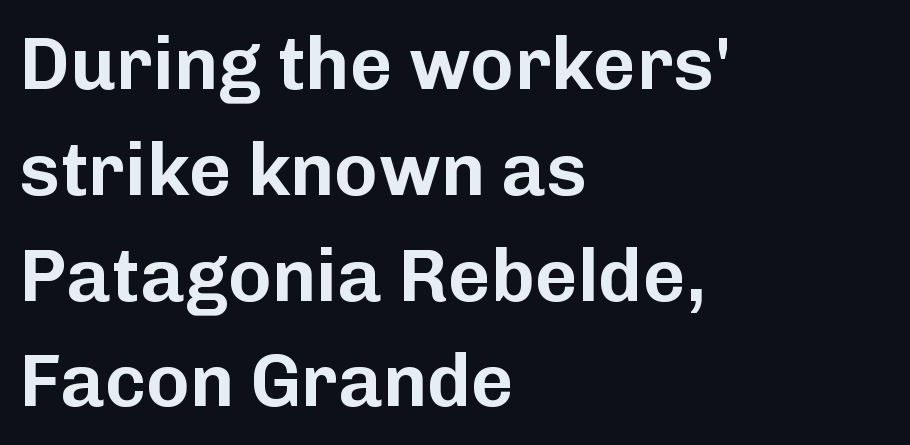
The image shows 74 px sans-serif type, upright; set left-aligned, normal line spacing (1.43x), normal letter spacing, not underlined; low stroke contrast and a medium x-height.
